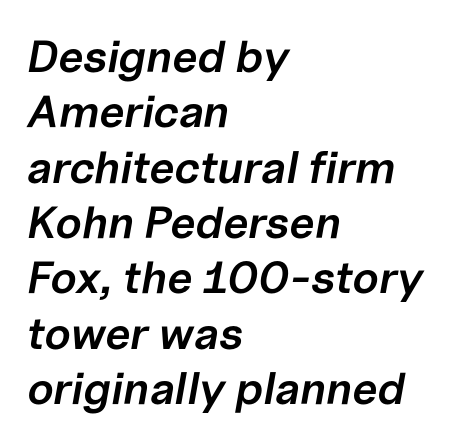
The image shows 45 px semibold type, italic (leaning right); set left-aligned, line spacing 1.23x, normal letter spacing, not underlined; low stroke contrast and a medium x-height.
